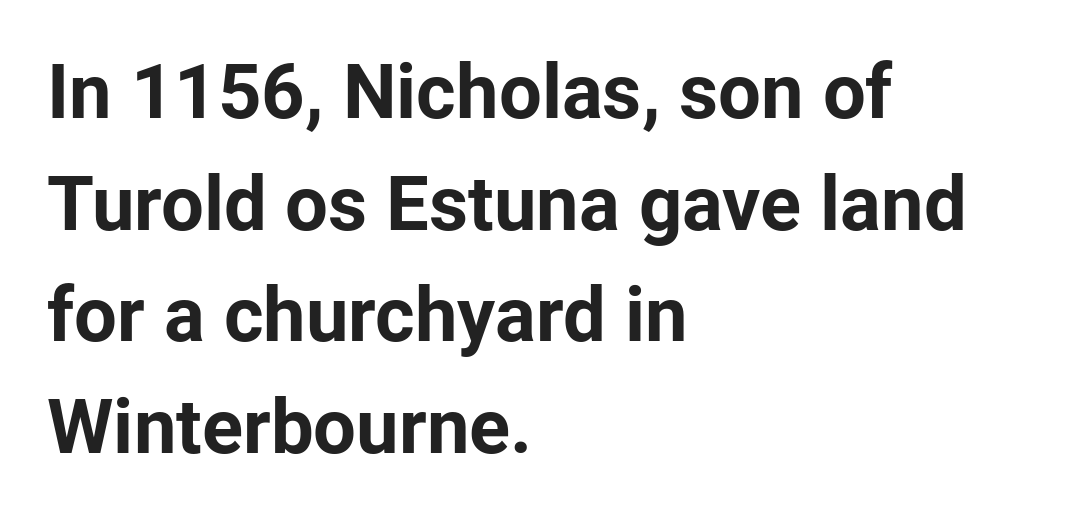
Plain, unruled lines of type. Line spacing here is normal. A full-strength bold gives these letters their thick strokes. Teacher's note: observe the even left margin — that is flush-left alignment. Grotesque or geometric, the face here clearly has no serifs.
